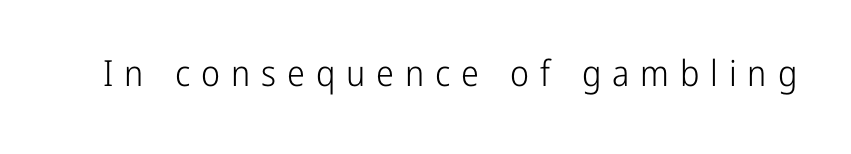
The typesetting does not lean heavy: it is not bold. Check the space under the baseline: it is left empty. Posture: upright roman. Check where the strokes stop: nothing finishes them off — pure sans.
